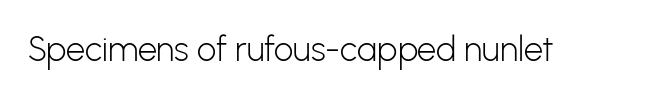
Letters have the restrained weight of plain body copy at most. This sample uses an upright cut, with every glyph sitting square on the baseline. Default kerning and tracking; the words read as compact shapes. The gap between lines stays unmarked.
